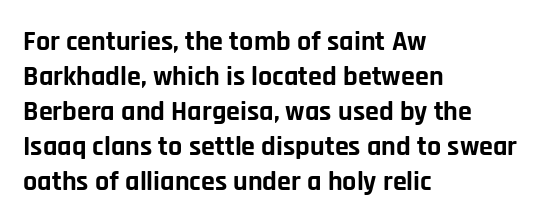
The image shows 28 px bold sans-serif type, upright; set left-aligned, normal line spacing (1.25x), normal letter spacing, not underlined; low stroke contrast and a large x-height.
